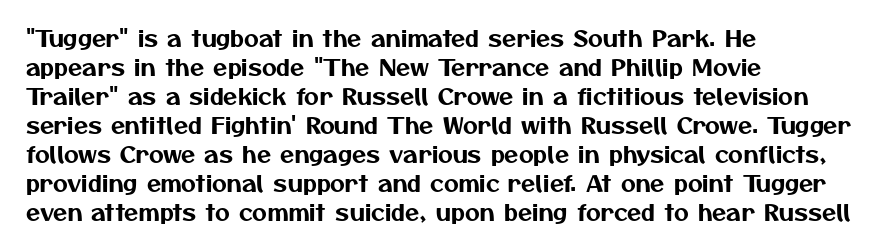
Q: Is the text underlined? A: No.
Q: How is the paragraph aligned? A: Left-aligned.
Q: Is the spacing between letters normal or unusually wide? A: Normal.
Q: Is the spacing between lines tight, normal or loose? A: Normal.
